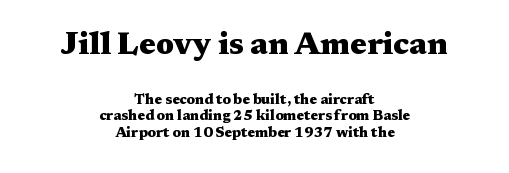
The image shows 31 px heavy, wide serif type, upright; set centered, line spacing 1.19x, normal letter spacing, not underlined; the first (top) block is 2.21x larger; medium stroke contrast and a medium x-height.
